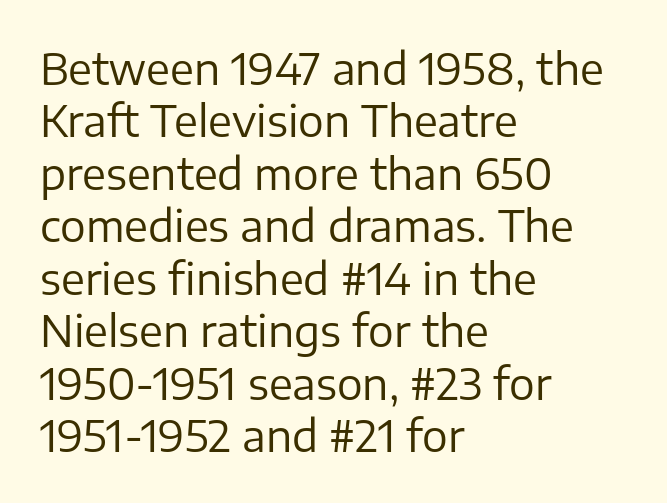
The image shows 43 px regular-weight sans-serif type, upright; set left-aligned, line spacing 1.22x, normal letter spacing, not underlined; low stroke contrast and a medium x-height.
